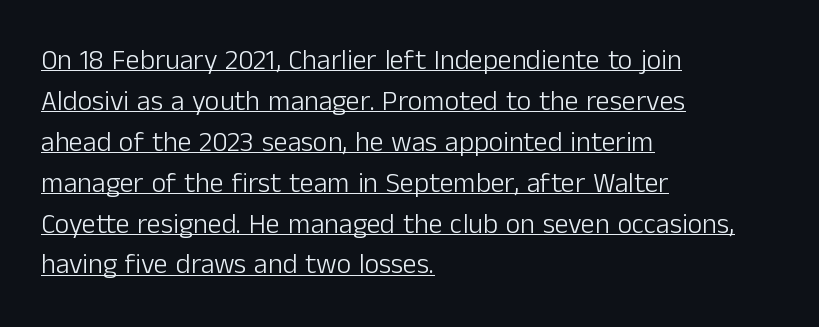
Spacing verdict: proportional, widths tailored to each character. Like a heading marked for emphasis, these lines bear an underscore. The designer went with a sans here, leaving each stem footless. Heaviness? Minimal to ordinary, like unemphasized prose. One glance says typical: line gaps are just what's usual. The lettering holds an erect, upright posture throughout.
